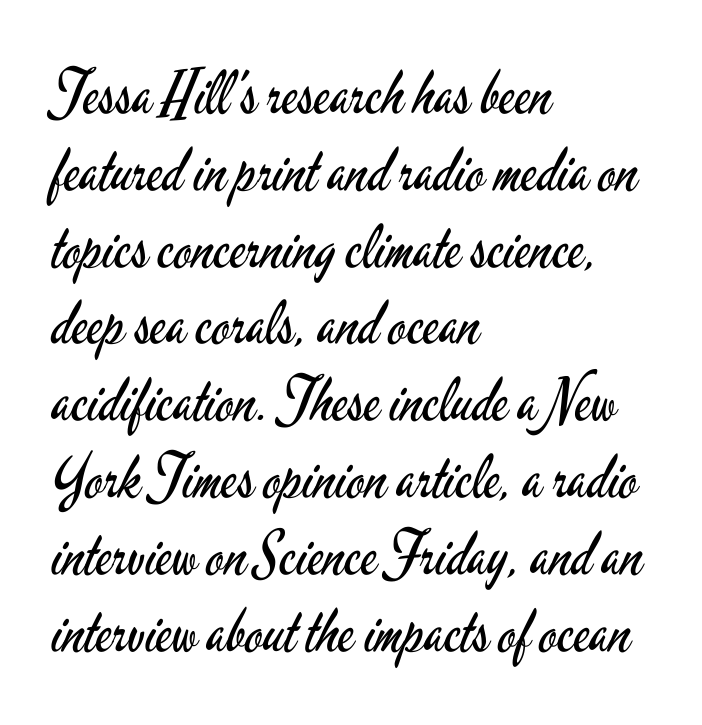
A typesetter would call this proportional, since set widths differ per character. Stems here are at most as thick as an everyday book face. Regarding serifs, this sample does without them.
